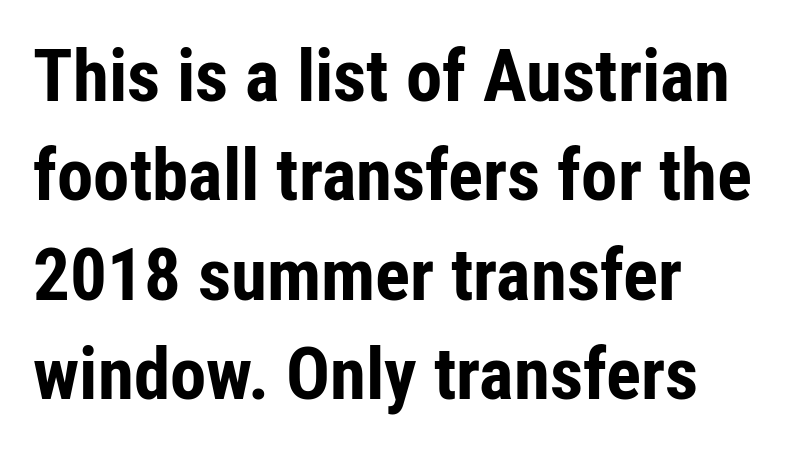
The foot of each line stays bare and open. Summary of vertical rhythm: regular, with standard interline spacing. Serifs: no, the terminals of the letterforms are clean. Which margin do the lines hug? The left one — the right edge is uneven. The specimen reads as upright at a glance. These lines are rendered in a variable-pitch font.
